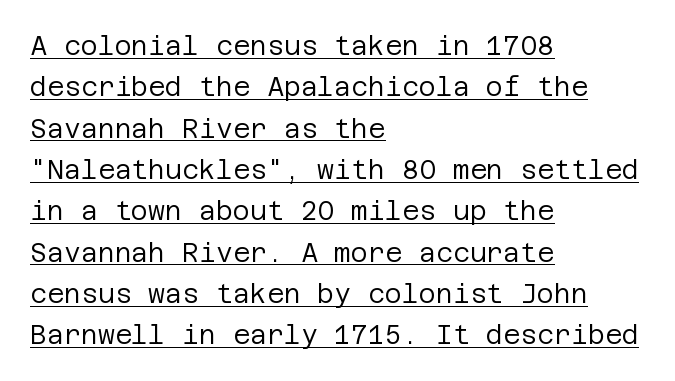
The image shows 26 px text type, upright; set left-aligned, normal line spacing (1.59x), normal letter spacing, underlined.
